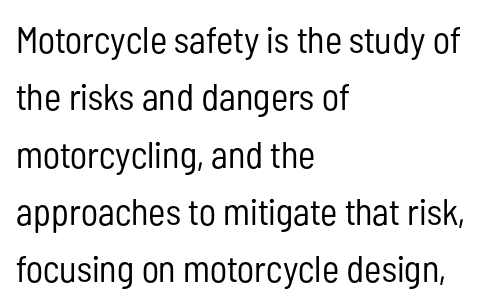
{"serif": "no", "italic": "no", "bold": "no", "weight": "regular", "width": "condensed", "stroke_contrast": "low", "x_height": "medium", "monospaced": "no", "underline": "no", "align": "left", "line_spacing": "normal", "line_spacing_ratio": 1.55, "letter_spacing": "normal", "letter_spacing_em": 0.0, "glyph_px": 37}
